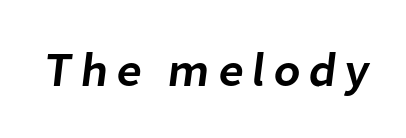
Q: Is the text bold? A: Semi-bold.
Q: Is the typeface a serif or a sans-serif typeface? A: Sans-serif.
Q: Is the text underlined? A: No.
Q: Width (condensed, normal, or wide)? A: Normal.
Q: Stroke contrast? A: Low.
Q: x-height? A: Medium.
Q: Monospaced? A: No.
